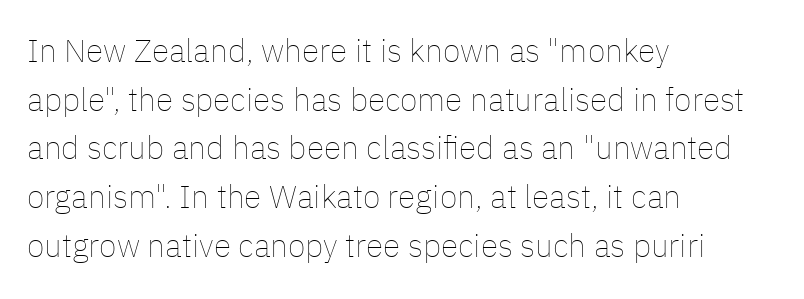
A clean baseline with only descenders dipping below it. Every character sits straight up, as roman type does. The weight tops out at a normal text grade. The lines are quadded left.
